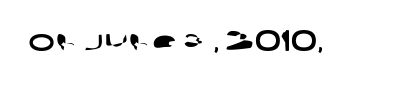
{"serif": "no", "width": "wide", "stroke_contrast": "low", "x_height": "large", "monospaced": "no", "underline": "no", "letter_spacing": "normal", "letter_spacing_em": 0.0, "glyph_px": 29}
